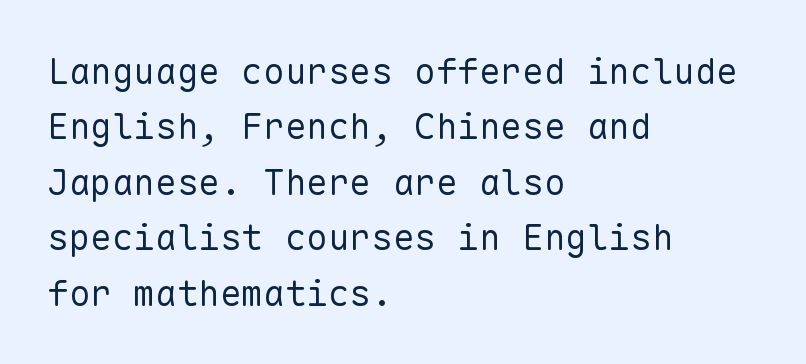
The image shows 36 px regular-weight sans-serif type, upright, monospaced; set left-aligned, normal line spacing (1.54x), normal letter spacing, not underlined; low stroke contrast and a medium x-height.
